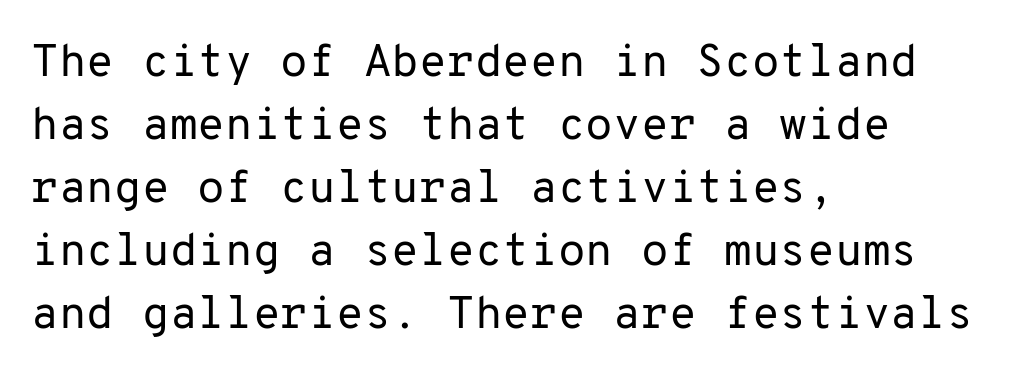
Q: Is the text bold? A: No.
Q: Is the text italic (slanted)? A: No, it is upright.
Q: Is the typeface a serif or a sans-serif typeface? A: Sans-serif.
Q: Is the text underlined? A: No.
Q: How is the paragraph aligned? A: Left-aligned.
Q: Is the spacing between letters normal or unusually wide? A: Normal.
Q: Is the spacing between lines tight, normal or loose? A: Normal.
Q: Width (condensed, normal, or wide)? A: Normal.
Q: Stroke contrast? A: Low.
Q: x-height? A: Medium.
Q: Monospaced? A: Yes.
